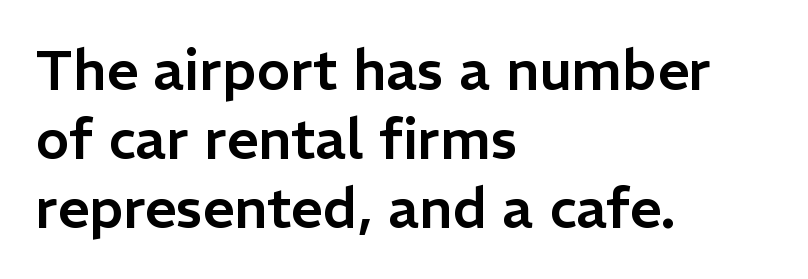
Q: Is the text italic (slanted)? A: No, it is upright.
Q: Is the typeface a serif or a sans-serif typeface? A: Sans-serif.
Q: Is the text underlined? A: No.
Q: How is the paragraph aligned? A: Left-aligned.
Q: Is the spacing between letters normal or unusually wide? A: Normal.
Q: Width (condensed, normal, or wide)? A: Normal.
Q: Stroke contrast? A: Low.
Q: x-height? A: Medium.
Q: Monospaced? A: No.
